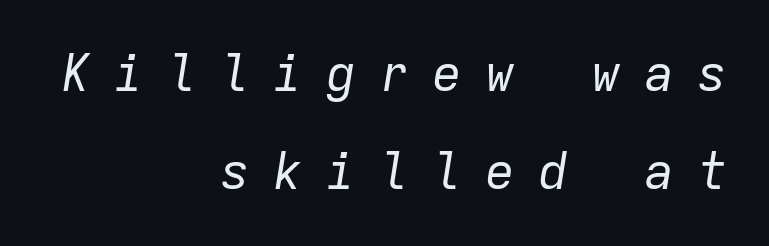
{"italic": "yes", "lean": "right", "slant_degrees": 9, "bold": "no", "weight": "regular", "width": "normal", "stroke_contrast": "low", "x_height": "medium", "monospaced": "yes", "underline": "no", "align": "right", "line_spacing": "loose", "line_spacing_ratio": 1.96, "letter_spacing": "wide", "letter_spacing_em": 0.46, "glyph_px": 50}
